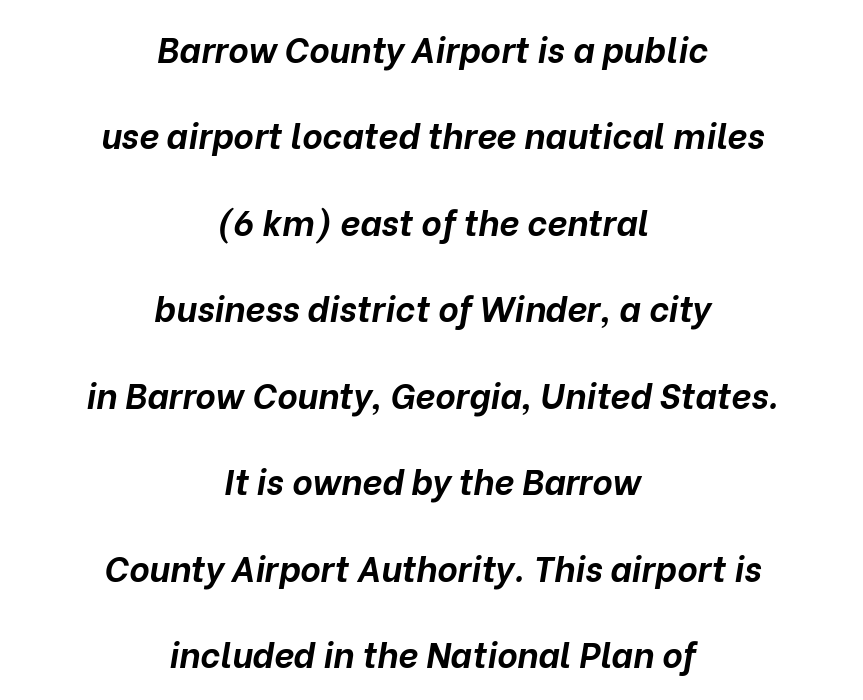
Q: Is the text bold? A: Yes.
Q: Is the text italic (slanted)? A: Yes, it leans right by about 10 degrees.
Q: Is the text underlined? A: No.
Q: How is the paragraph aligned? A: Centered.
Q: Is the spacing between letters normal or unusually wide? A: Normal.
Q: Is the spacing between lines tight, normal or loose? A: Loose.
Q: Width (condensed, normal, or wide)? A: Normal.
Q: Stroke contrast? A: Low.
Q: x-height? A: Medium.
Q: Monospaced? A: No.
